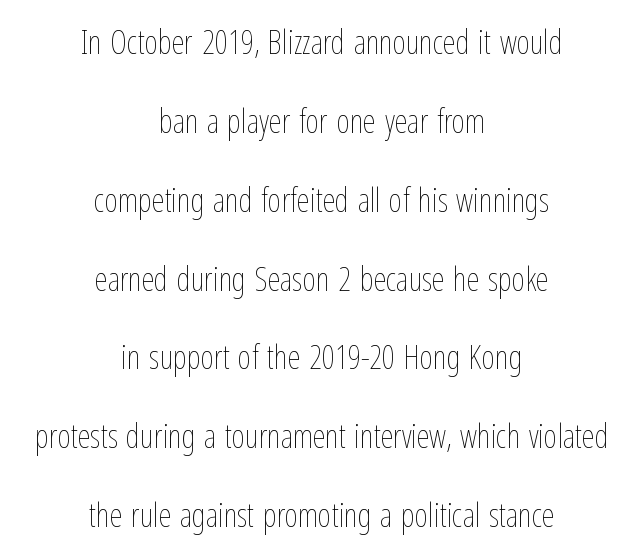
{"italic": "no", "bold": "no", "weight": "thin", "width": "condensed", "stroke_contrast": "low", "x_height": "medium", "monospaced": "no", "underline": "no", "align": "center", "line_spacing": "loose", "line_spacing_ratio": 2.39, "letter_spacing": "normal", "letter_spacing_em": 0.0, "glyph_px": 33}
